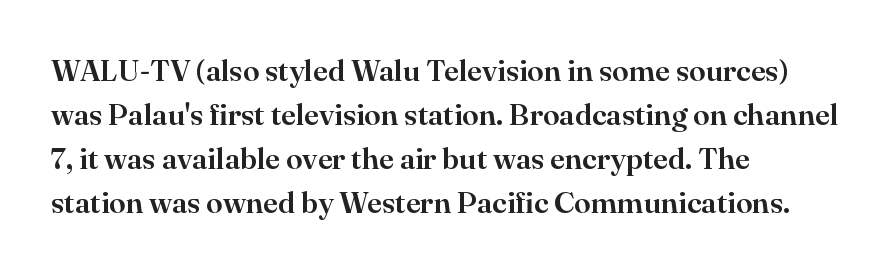
{"serif": "yes", "italic": "no", "width": "normal", "stroke_contrast": "high", "x_height": "small", "monospaced": "no", "underline": "no", "align": "left", "line_spacing": "normal", "line_spacing_ratio": 1.47, "letter_spacing": "normal", "letter_spacing_em": 0.0, "glyph_px": 30}
